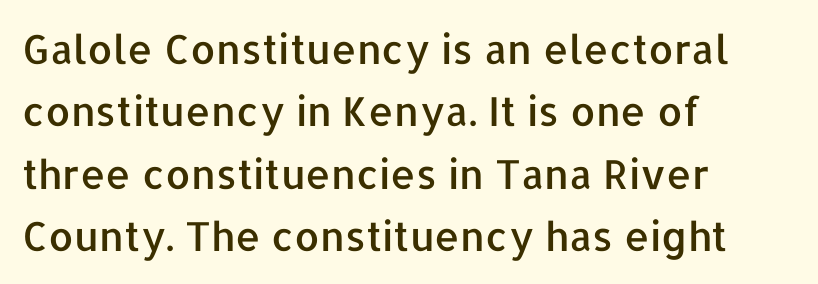
The rows are spaced the way most documents space them. These lines stack with their left ends in a neat column. Think of a printed novel: that variable character pitch is what you see here. The gap between lines stays unmarked. The type is set solid horizontally, with unmodified tracking. Nothing sits at the stroke ends, so this counts as sans-serif.
